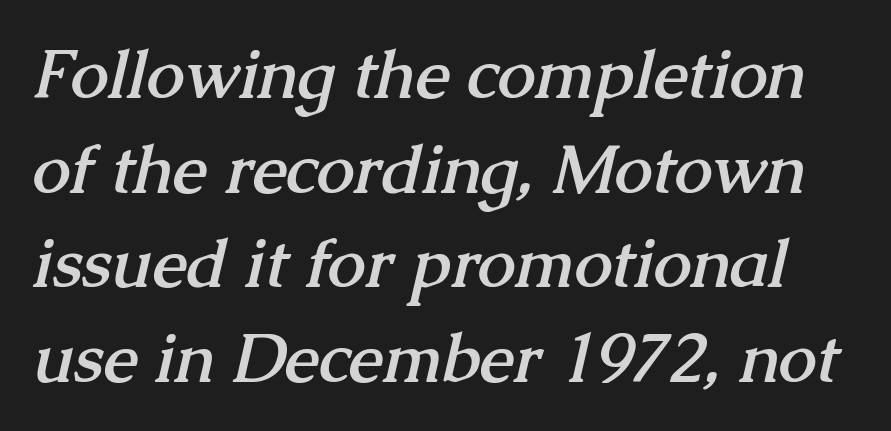
The image shows 68 px semibold serif type; set normal line spacing (1.39x), normal letter spacing, not underlined; medium stroke contrast and a medium x-height.
